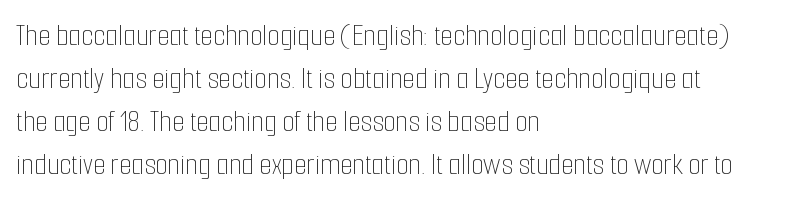
Q: Is the text bold? A: No.
Q: Is the text italic (slanted)? A: No, it is upright.
Q: Is the text underlined? A: No.
Q: How is the paragraph aligned? A: Left-aligned.
Q: Is the spacing between letters normal or unusually wide? A: Normal.
Q: Is the spacing between lines tight, normal or loose? A: Normal.
Q: Width (condensed, normal, or wide)? A: Condensed.
Q: Stroke contrast? A: Low.
Q: x-height? A: Medium.
Q: Monospaced? A: No.
